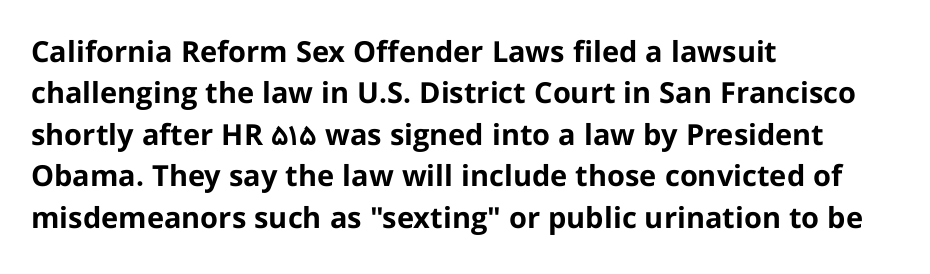
The image shows 29 px bold sans-serif type, upright; set left-aligned, normal line spacing (1.43x), normal letter spacing, not underlined; low stroke contrast and a medium x-height.
